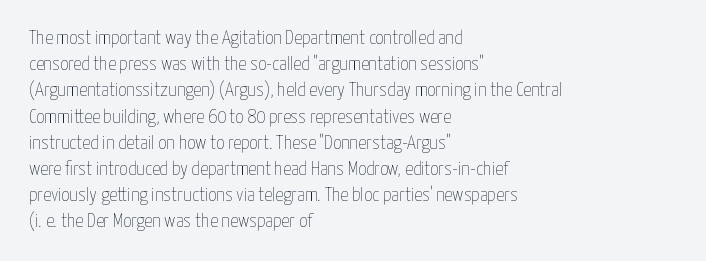
{"italic": "no", "bold": "no", "underline": "no", "align": "left", "line_spacing": "normal", "line_spacing_ratio": 1.31, "letter_spacing": "normal", "letter_spacing_em": 0.0, "glyph_px": 20}
